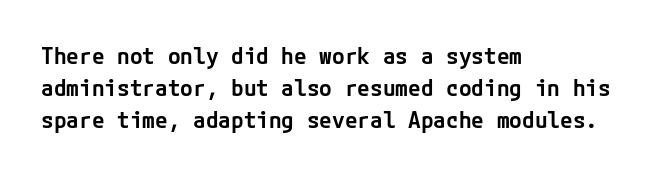
The image shows 23 px text type, upright; set left-aligned, normal line spacing (1.4x), normal letter spacing, not underlined.
